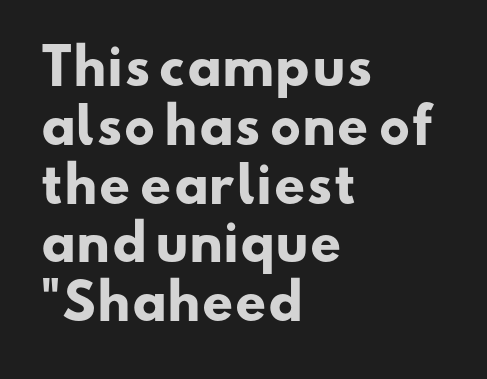
Q: Is the text bold? A: Yes.
Q: Is the typeface a serif or a sans-serif typeface? A: Sans-serif.
Q: Is the text underlined? A: No.
Q: How is the paragraph aligned? A: Left-aligned.
Q: Is the spacing between letters normal or unusually wide? A: Normal.
Q: Width (condensed, normal, or wide)? A: Wide.
Q: Stroke contrast? A: Low.
Q: x-height? A: Small.
Q: Monospaced? A: No.
